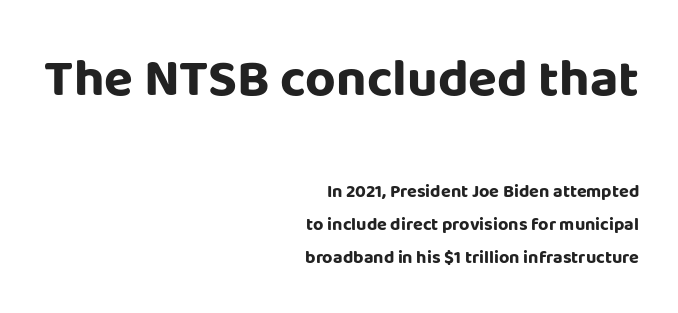
The image shows 53 px bold sans-serif type, upright; set right-aligned, line spacing 1.83x, normal letter spacing, not underlined; the first (top) block is 2.94x larger; low stroke contrast and a large x-height.
